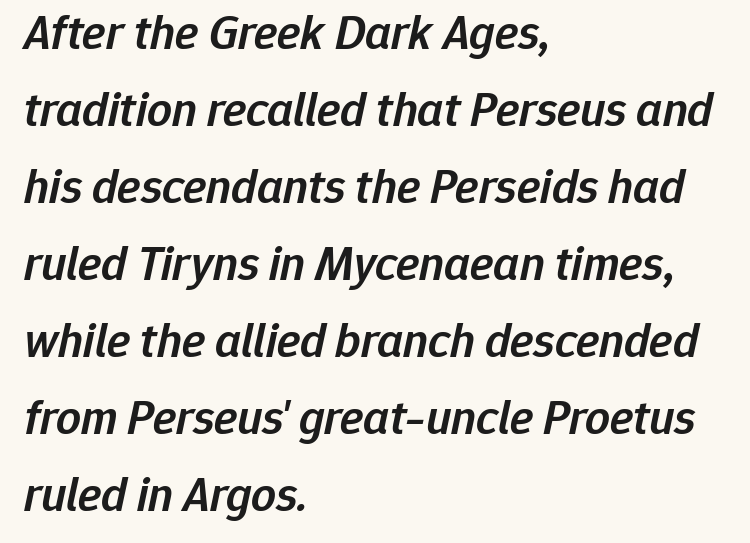
The image shows 49 px semibold type, italic (leaning right); set left-aligned, normal line spacing (1.57x), normal letter spacing, not underlined; low stroke contrast and a medium x-height.
